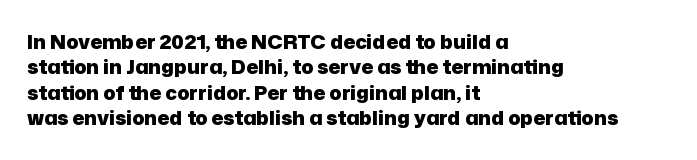
Characters follow at the spacing the type designer built in. What's the leading like? Ordinary, nothing unusual. Horizontal alignment here is leftward, the default for most running prose. The words here are not underlined. The typesetting leans heavy: a genuine bold.
